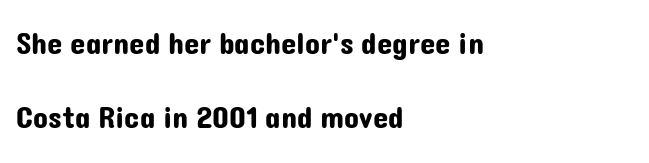
The image shows 31 px sans-serif type, upright; set left-aligned, loose line spacing (2.38x), normal letter spacing, not underlined; low stroke contrast and a medium x-height.
